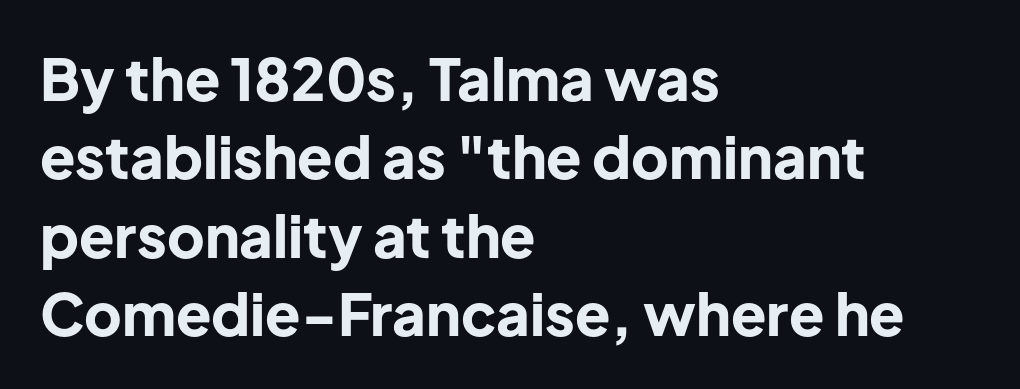
{"serif": "no", "italic": "no", "bold": "yes", "weight": "bold", "width": "normal", "stroke_contrast": "low", "x_height": "medium", "monospaced": "no", "underline": "no", "align": "left", "line_spacing": "normal", "line_spacing_ratio": 1.35, "letter_spacing": "normal", "letter_spacing_em": 0.0, "glyph_px": 58}
